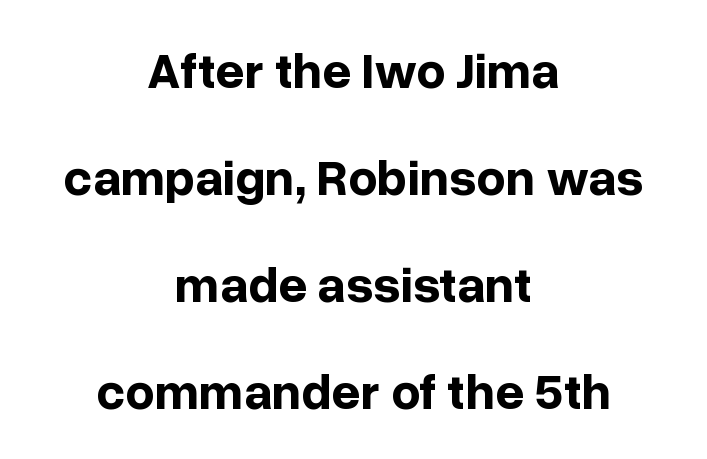
Q: Is the text bold? A: Yes.
Q: Is the text italic (slanted)? A: No, it is upright.
Q: Is the typeface a serif or a sans-serif typeface? A: Sans-serif.
Q: Is the text underlined? A: No.
Q: How is the paragraph aligned? A: Centered.
Q: Is the spacing between letters normal or unusually wide? A: Normal.
Q: Is the spacing between lines tight, normal or loose? A: Loose.
Q: Width (condensed, normal, or wide)? A: Normal.
Q: Stroke contrast? A: Low.
Q: x-height? A: Medium.
Q: Monospaced? A: No.
